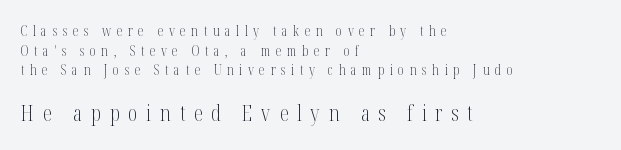
The image shows 22 px text type, upright; set left-aligned, normal line spacing (1.4x), unusually wide letter spacing (+0.4 em), not underlined; the second (bottom) block is 1.57x larger.
